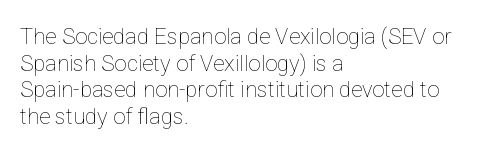
The image shows 22 px text type, upright; set left-aligned, line spacing 1.21x, normal letter spacing, not underlined.
